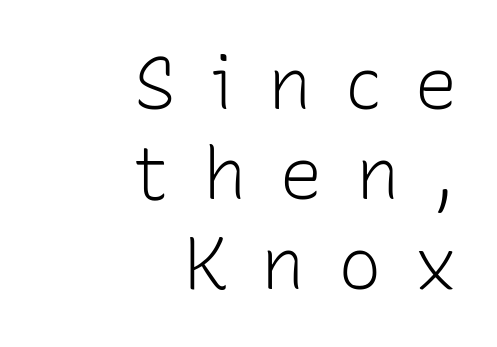
Q: Is the text bold? A: No.
Q: Is the text italic (slanted)? A: No, it is upright.
Q: Is the typeface a serif or a sans-serif typeface? A: Sans-serif.
Q: Is the text underlined? A: No.
Q: How is the paragraph aligned? A: Right-aligned.
Q: Is the spacing between letters normal or unusually wide? A: Unusually wide.
Q: Width (condensed, normal, or wide)? A: Normal.
Q: Stroke contrast? A: Low.
Q: x-height? A: Medium.
Q: Monospaced? A: No.
